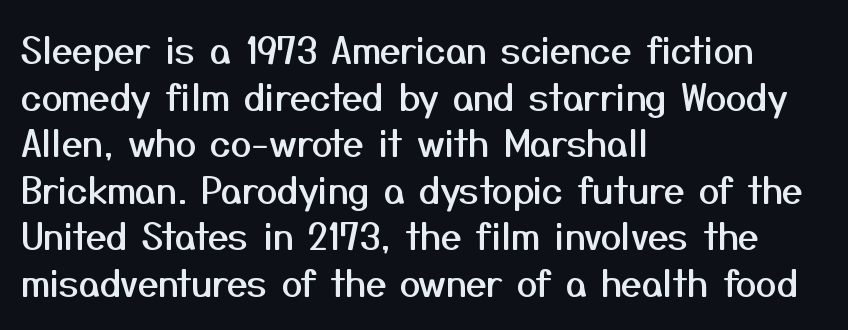
Caption: multi-line text, flush left, ragged right. This block has exactly the height ordinary leading produces. A typesetter would call this proportional, since set widths differ per character. The gap between lines stays unmarked. What stands out about the letter spacing? Nothing — it is the standard amount.
